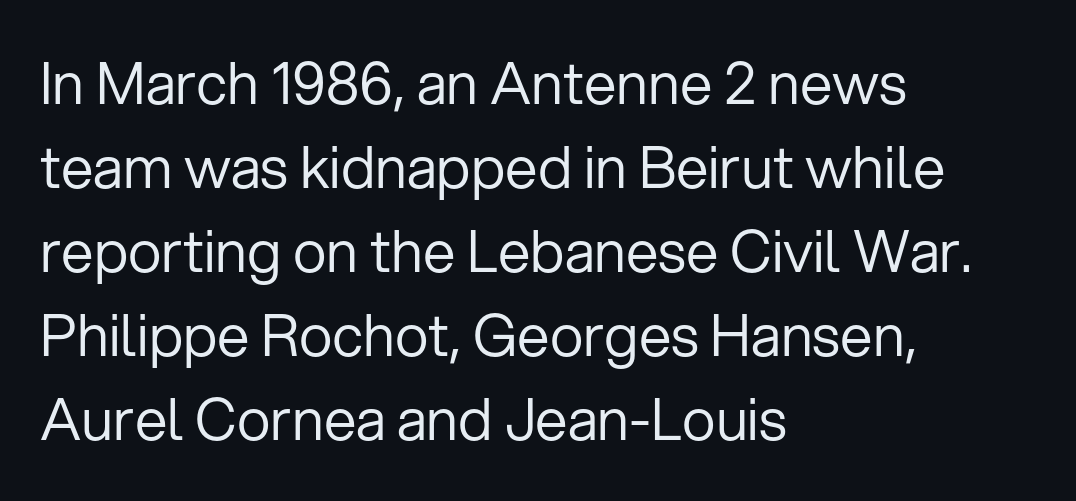
The image shows 58 px regular-weight sans-serif type, upright; set left-aligned, normal line spacing (1.45x), normal letter spacing, not underlined; low stroke contrast and a medium x-height.
